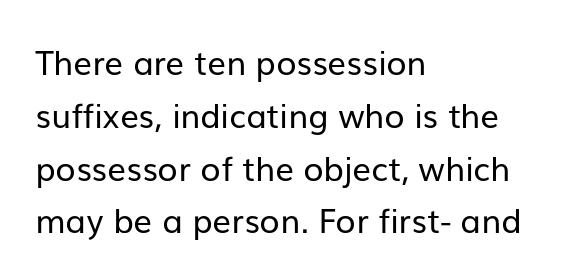
Q: Is the text bold? A: No.
Q: Is the text italic (slanted)? A: No, it is upright.
Q: Is the typeface a serif or a sans-serif typeface? A: Sans-serif.
Q: Is the text underlined? A: No.
Q: How is the paragraph aligned? A: Left-aligned.
Q: Is the spacing between letters normal or unusually wide? A: Normal.
Q: Is the spacing between lines tight, normal or loose? A: Normal.
Q: Width (condensed, normal, or wide)? A: Normal.
Q: Stroke contrast? A: Low.
Q: x-height? A: Medium.
Q: Monospaced? A: No.
